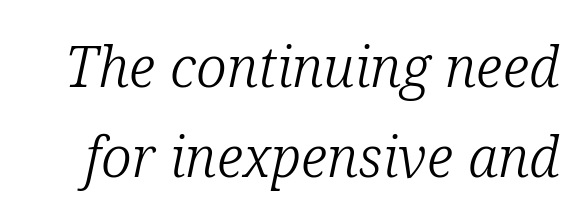
{"serif": "yes", "italic": "yes", "lean": "right", "slant_degrees": 12, "bold": "no", "weight": "light", "width": "normal", "stroke_contrast": "low", "x_height": "medium", "monospaced": "no", "underline": "no", "line_spacing": "normal", "line_spacing_ratio": 1.6, "letter_spacing": "normal", "letter_spacing_em": 0.0, "glyph_px": 56}
